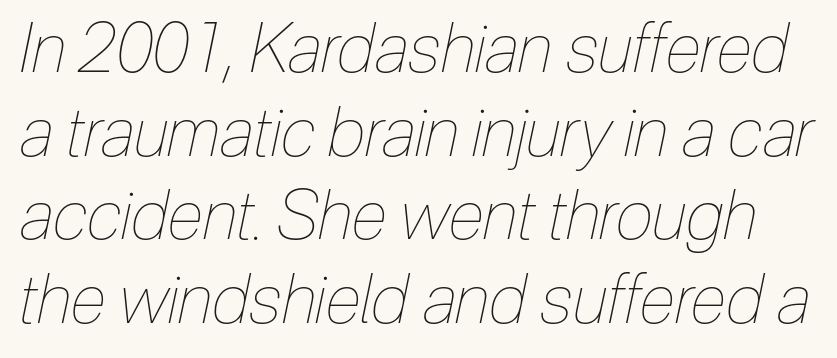
{"italic": "yes", "lean": "right", "slant_degrees": 12, "bold": "no", "weight": "thin", "width": "condensed", "stroke_contrast": "low", "x_height": "medium", "monospaced": "no", "underline": "no", "line_spacing_ratio": 1.23, "letter_spacing": "normal", "letter_spacing_em": 0.0, "glyph_px": 68}
